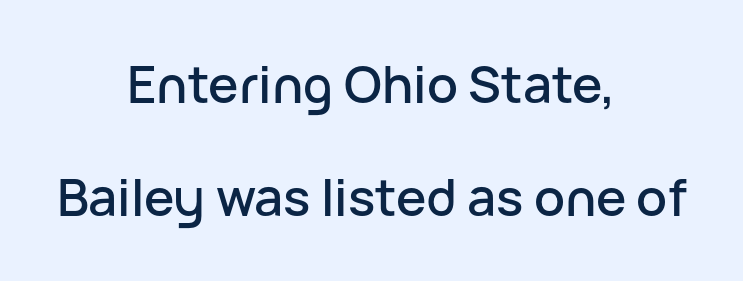
The image shows 51 px sans-serif type, upright; set centered, loose line spacing (2.22x), normal letter spacing, not underlined; low stroke contrast and a medium x-height.
